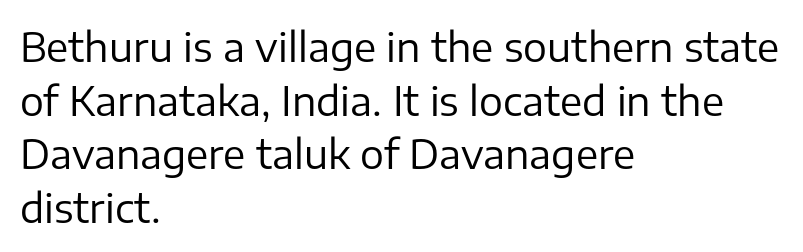
Q: Is the text bold? A: No.
Q: Is the text italic (slanted)? A: No, it is upright.
Q: Is the typeface a serif or a sans-serif typeface? A: Sans-serif.
Q: Is the text underlined? A: No.
Q: How is the paragraph aligned? A: Left-aligned.
Q: Is the spacing between letters normal or unusually wide? A: Normal.
Q: Is the spacing between lines tight, normal or loose? A: Normal.
Q: Width (condensed, normal, or wide)? A: Normal.
Q: Stroke contrast? A: Low.
Q: x-height? A: Medium.
Q: Monospaced? A: No.
